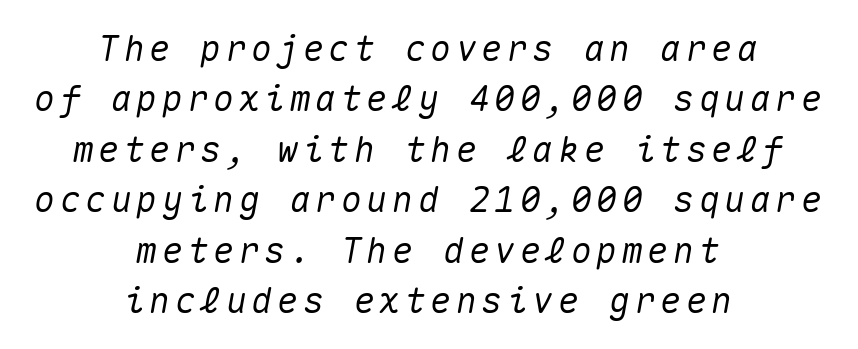
The image shows 35 px text type, italic (leaning right), monospaced; set centered, normal line spacing (1.44x), not underlined; medium stroke contrast and a medium x-height.
